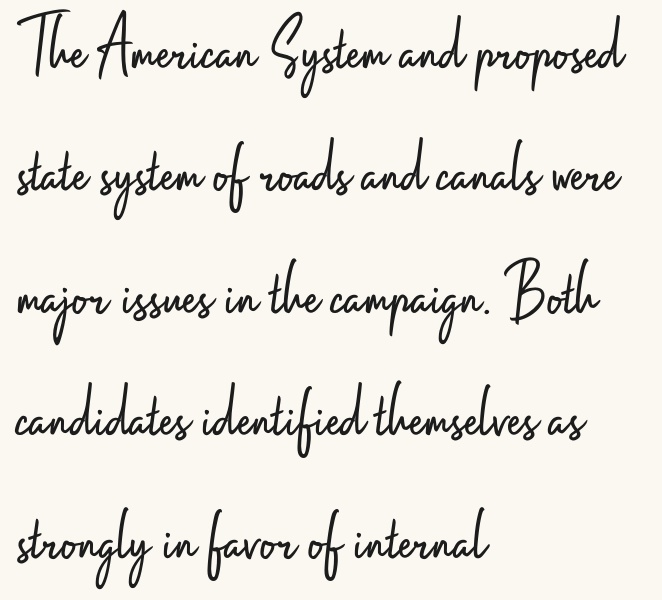
The image shows 77 px light, condensed sans-serif type; set left-aligned, normal line spacing (1.59x), normal letter spacing, not underlined; low stroke contrast and a small x-height.
